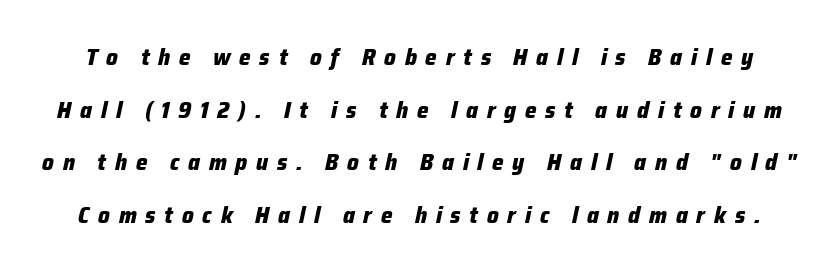
{"italic": "yes", "lean": "right", "slant_degrees": 12, "bold": "yes", "underline": "no", "line_spacing": "loose", "line_spacing_ratio": 2.29, "letter_spacing": "wide", "letter_spacing_em": 0.38, "glyph_px": 23}
